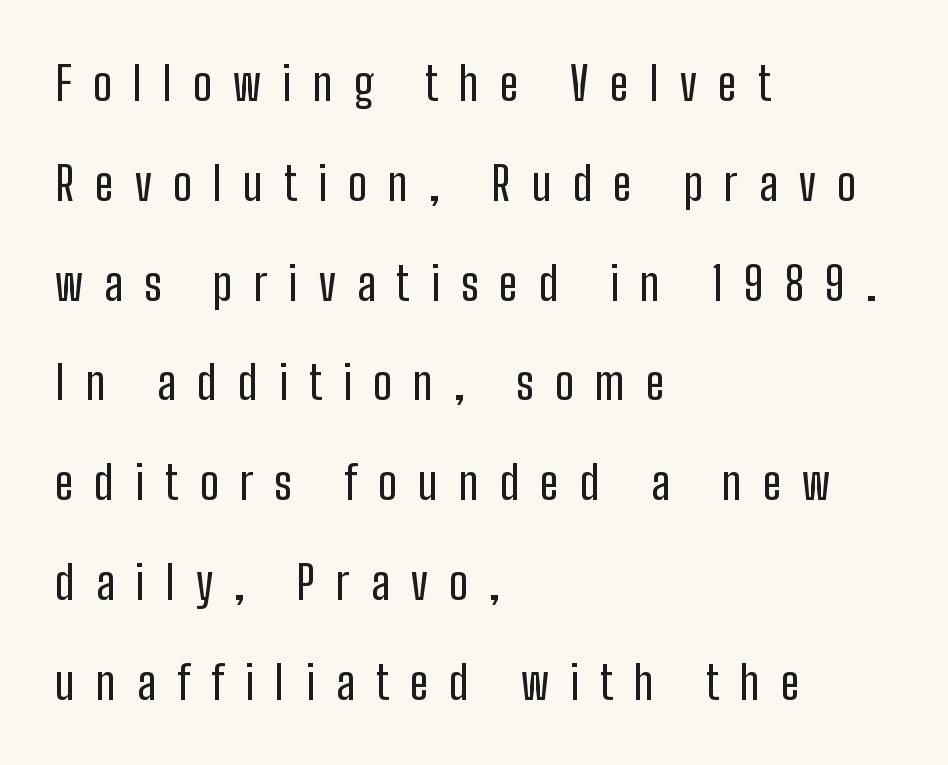
{"serif": "no", "italic": "no", "width": "condensed", "stroke_contrast": "low", "x_height": "medium", "monospaced": "no", "underline": "no", "align": "left", "line_spacing": "loose", "line_spacing_ratio": 2.17, "letter_spacing": "wide", "letter_spacing_em": 0.46, "glyph_px": 46}
